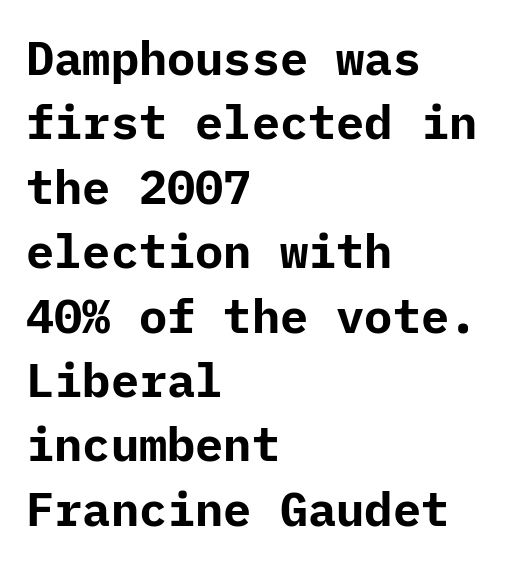
Q: Is the text bold? A: Yes.
Q: Is the text italic (slanted)? A: No, it is upright.
Q: Is the typeface a serif or a sans-serif typeface? A: Sans-serif.
Q: Is the text underlined? A: No.
Q: How is the paragraph aligned? A: Left-aligned.
Q: Is the spacing between letters normal or unusually wide? A: Normal.
Q: Is the spacing between lines tight, normal or loose? A: Normal.
Q: Width (condensed, normal, or wide)? A: Normal.
Q: Stroke contrast? A: Low.
Q: x-height? A: Medium.
